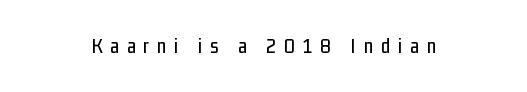
The image shows 21 px text type, upright; set unusually wide letter spacing (+0.37 em), not underlined.
